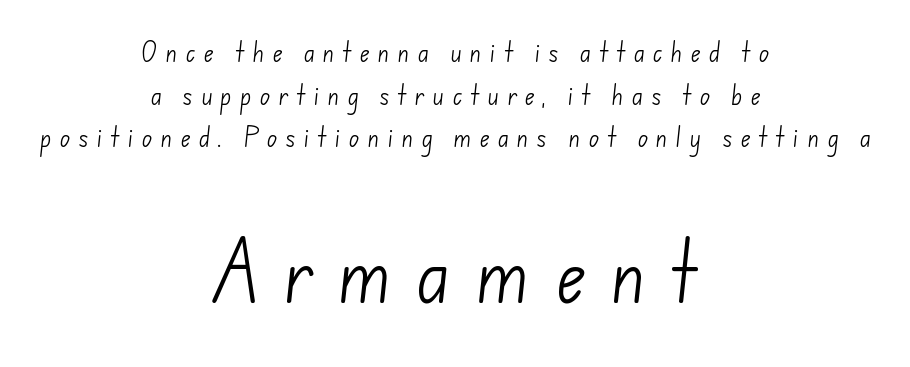
The image shows 67 px light sans-serif type; set centered, loose line spacing (1.94x), unusually wide letter spacing (+0.35 em), not underlined; the second (bottom) block is 3.05x larger; low stroke contrast and a small x-height.
